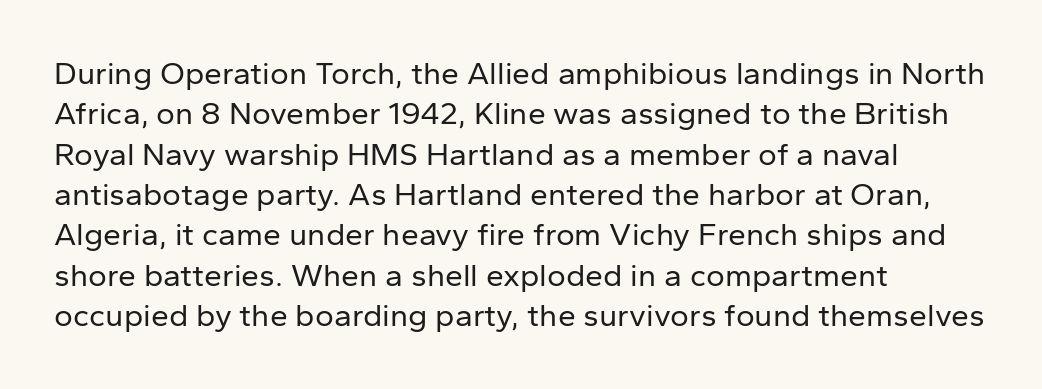
This is the regular roman posture of the typeface. Leading matches the norm, producing a regular column. Caption: multi-line text, flush left, ragged right. A typesetter would call this proportional, since set widths differ per character. Heaviness? Minimal to ordinary, like unemphasized prose.
